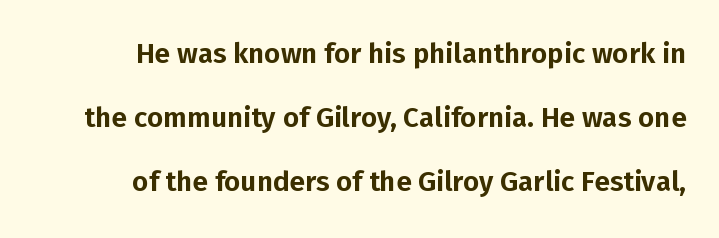
Line spacing here is loose. Character widths vary here, with narrow letters taking less room than wide ones. Is the block centered? No — it sits flush against the right margin. A roman cut, with each character standing at attention.
